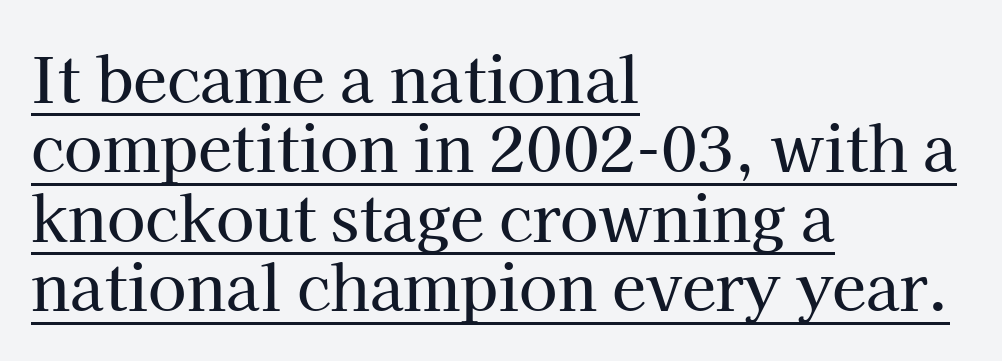
The image shows 62 px serif type, upright; set left-aligned, tight line spacing (1.12x), normal letter spacing, underlined; high stroke contrast and a medium x-height.
